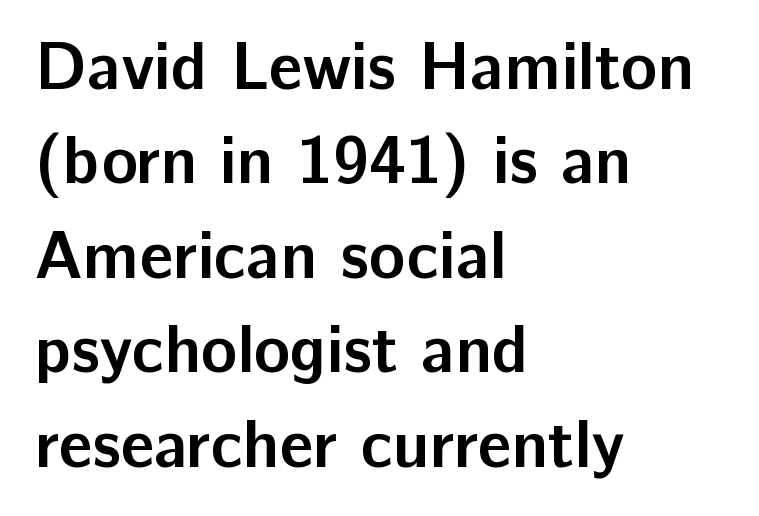
Q: Is the text bold? A: Yes.
Q: Is the text italic (slanted)? A: No, it is upright.
Q: Is the typeface a serif or a sans-serif typeface? A: Sans-serif.
Q: Is the text underlined? A: No.
Q: How is the paragraph aligned? A: Left-aligned.
Q: Is the spacing between letters normal or unusually wide? A: Normal.
Q: Is the spacing between lines tight, normal or loose? A: Normal.
Q: Width (condensed, normal, or wide)? A: Normal.
Q: Stroke contrast? A: Low.
Q: x-height? A: Medium.
Q: Monospaced? A: No.
